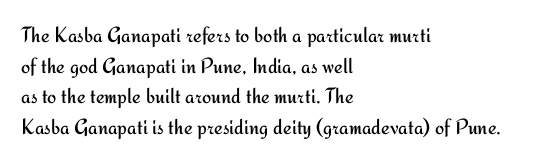
The image shows 22 px text type, upright; set left-aligned, normal line spacing (1.39x), normal letter spacing, not underlined.
